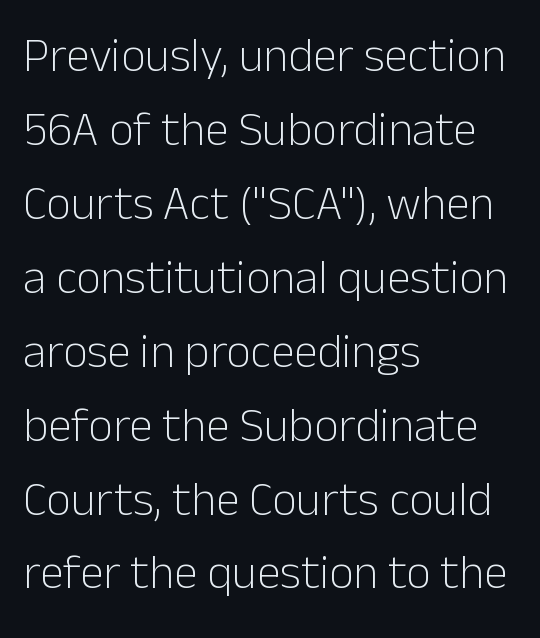
{"serif": "no", "italic": "no", "bold": "no", "weight": "light", "width": "normal", "stroke_contrast": "low", "x_height": "medium", "monospaced": "no", "underline": "no", "align": "left", "line_spacing": "normal", "line_spacing_ratio": 1.54, "letter_spacing": "normal", "letter_spacing_em": 0.0, "glyph_px": 48}
